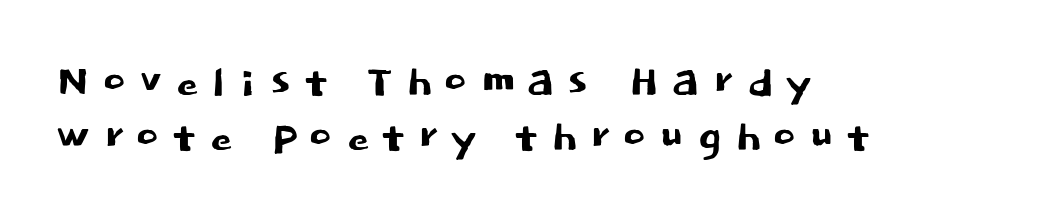
Q: Is the text italic (slanted)? A: No, it is upright.
Q: Is the typeface a serif or a sans-serif typeface? A: Sans-serif.
Q: Is the text underlined? A: No.
Q: How is the paragraph aligned? A: Left-aligned.
Q: Is the spacing between lines tight, normal or loose? A: Tight.
Q: Width (condensed, normal, or wide)? A: Normal.
Q: Stroke contrast? A: Low.
Q: x-height? A: Large.
Q: Monospaced? A: No.
